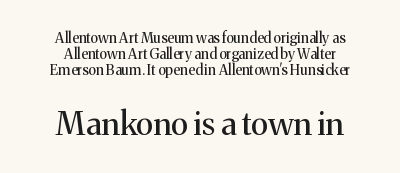
The image shows 32 px regular-weight serif type, upright; set centered, tight line spacing (1.15x), normal letter spacing, not underlined; the second (bottom) block is 2.29x larger; medium stroke contrast and a medium x-height.
